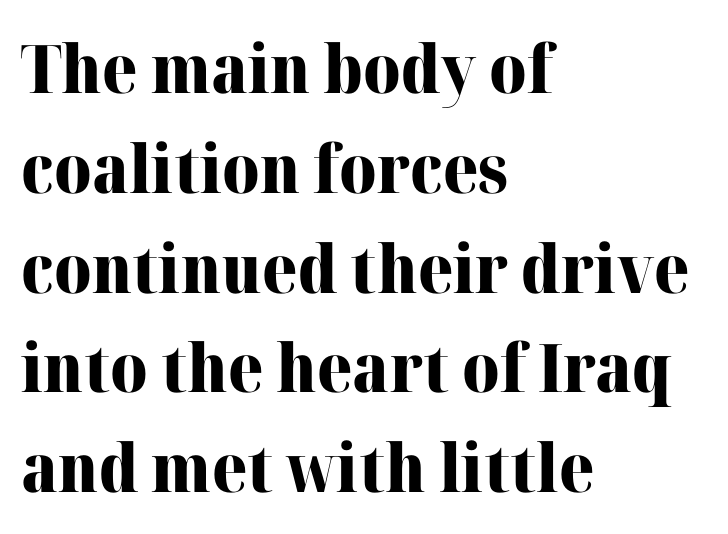
Note: serifs present on the glyphs. The baseline area is clear. Its strokes are broad and dark, the hallmark of bold type. Upright lettering throughout. The passage shown is typed in a proportional face where columns would drift.
